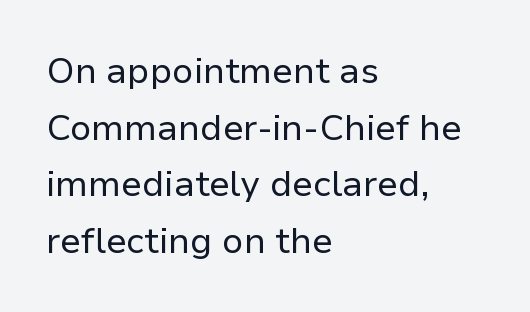
In CSS terms this would be text-align: left. Weight: in the light-to-regular range. Serifs: no, the terminals of the letterforms are clean. A typesetter would call this zero additional tracking. Descenders hang freely into open space. Normally led — the rows are evenly, conventionally spaced.
